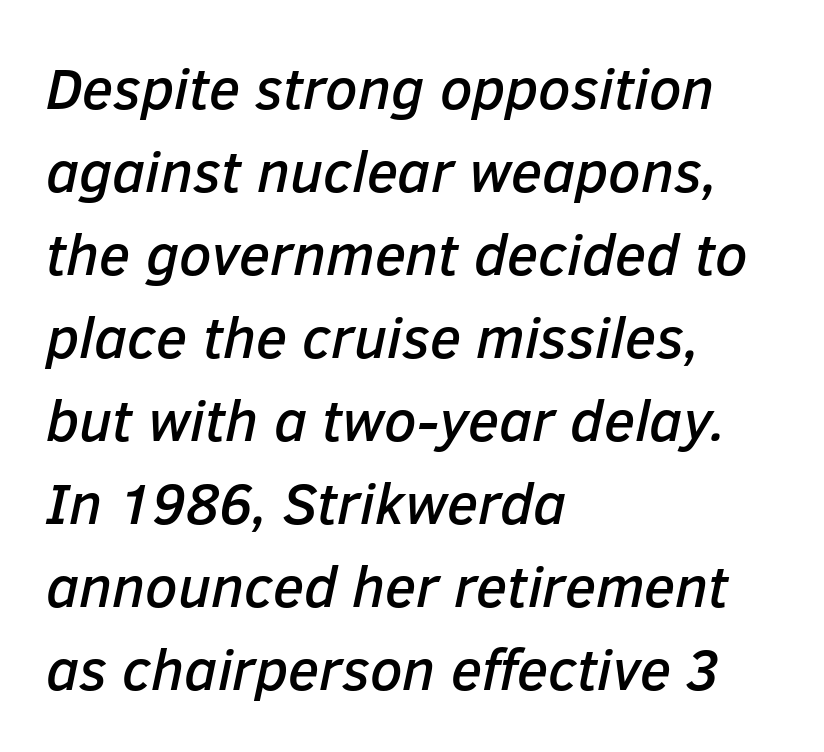
The rows are spaced the way most documents space them. Slanted lettering throughout. The specimen omits any rule beneath the text block's lines. Every row of glyphs begins at an identical x-position on the left. The rendering uses natural spacing where letterforms have individual widths. Standard letterfit; no display-style spreading of the glyphs.
